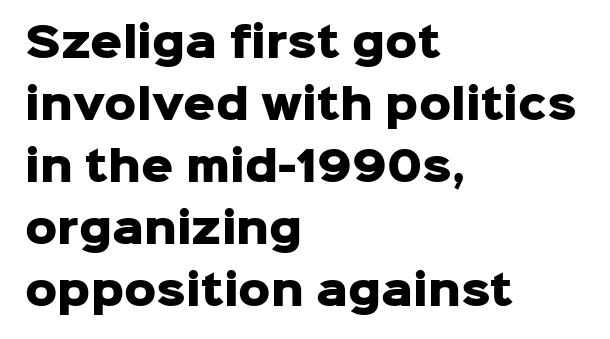
Q: Is the text bold? A: Yes.
Q: Is the text italic (slanted)? A: No, it is upright.
Q: Is the typeface a serif or a sans-serif typeface? A: Sans-serif.
Q: Is the text underlined? A: No.
Q: How is the paragraph aligned? A: Left-aligned.
Q: Is the spacing between letters normal or unusually wide? A: Normal.
Q: Is the spacing between lines tight, normal or loose? A: Normal.
Q: Width (condensed, normal, or wide)? A: Normal.
Q: Stroke contrast? A: Low.
Q: x-height? A: Medium.
Q: Monospaced? A: No.
